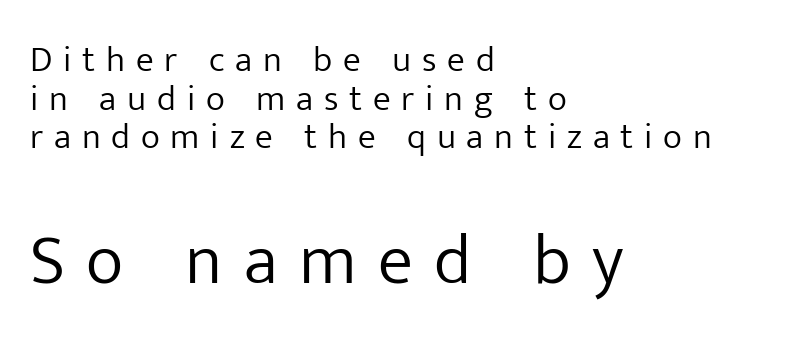
These glyphs show unthickened strokes, regular width or finer. All the whitespace from short lines collects on the right. Nope, not italic — everything's standing straight. Is the lower block the larger one? Yes — the lower block carries the bigger type. Typographically, this falls in the sans-serif category.
